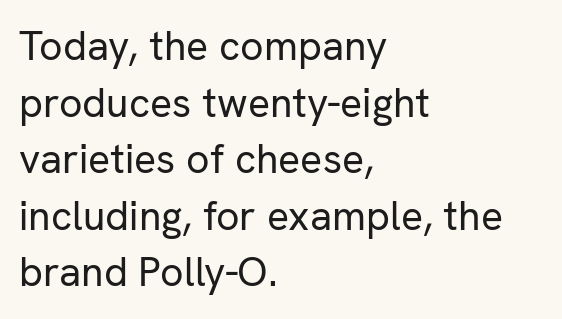
Is there any slant? The stems are plumb. The passage shown is typeset with a sans-serif family. Note the varied advance widths — an 'i' is clearly narrower than an 'm'. Each word holds together tightly as a unit, with standard inter-letter gaps. Each stroke keeps to a modest, everyday thickness or less. Honestly, the row spacing looks completely unremarkable.
